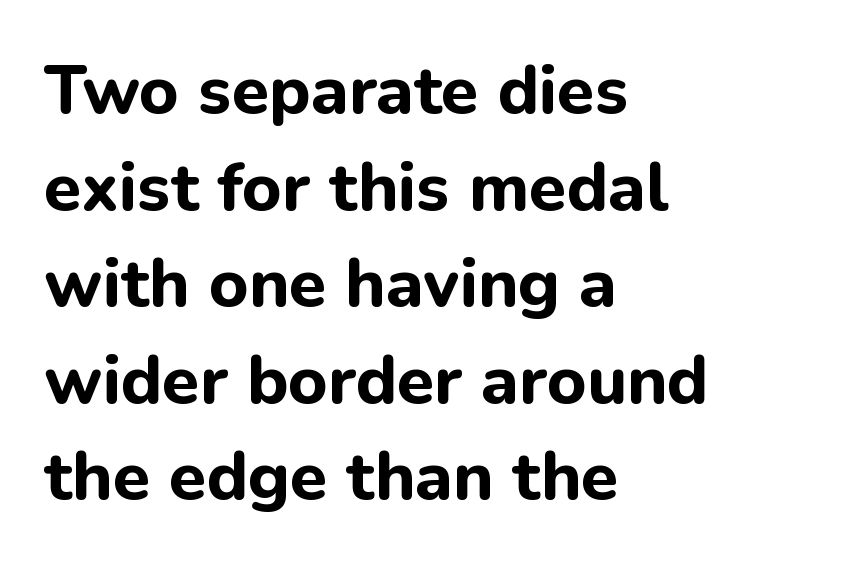
The image shows 68 px bold sans-serif type, upright; set left-aligned, normal line spacing (1.42x), normal letter spacing, not underlined; low stroke contrast and a medium x-height.
